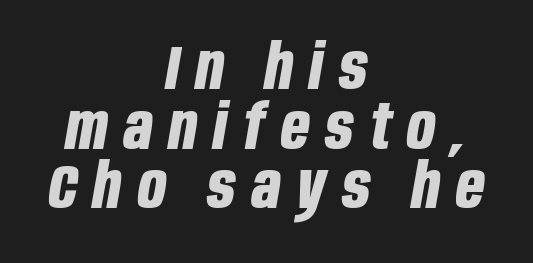
The image shows 62 px bold, condensed type, italic (leaning right); set centered, tight line spacing (0.96x), unusually wide letter spacing (+0.26 em), not underlined; low stroke contrast and a large x-height.
